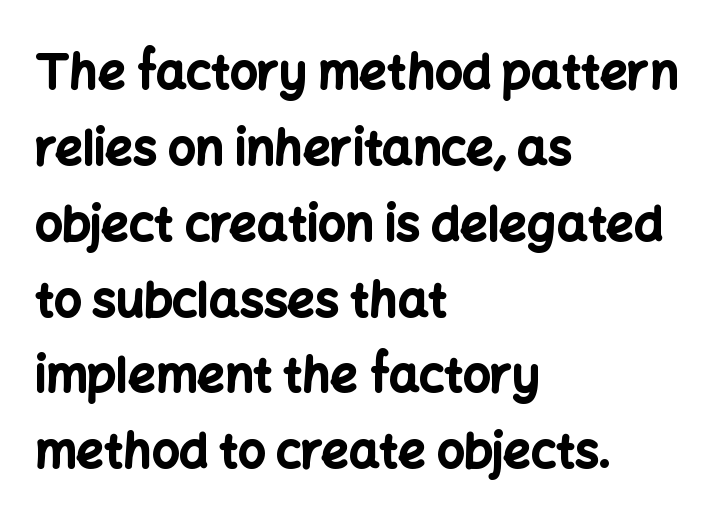
Q: Is the text bold? A: Yes.
Q: Is the text italic (slanted)? A: No, it is upright.
Q: Is the typeface a serif or a sans-serif typeface? A: Sans-serif.
Q: Is the text underlined? A: No.
Q: How is the paragraph aligned? A: Left-aligned.
Q: Is the spacing between letters normal or unusually wide? A: Normal.
Q: Is the spacing between lines tight, normal or loose? A: Normal.
Q: Width (condensed, normal, or wide)? A: Normal.
Q: Stroke contrast? A: Low.
Q: x-height? A: Medium.
Q: Monospaced? A: No.
